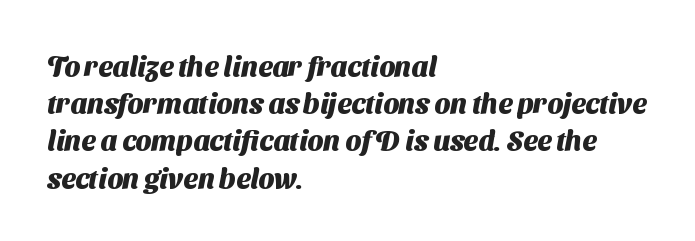
The rendering uses natural spacing where letterforms have individual widths. Reading down the column, the eye jumps a familiar distance to each next line. The text was rendered using a sans face with plain stroke endings. Words float on clear page, feet unadorned. This sample is left-justified, so line endings fall wherever the words run out.
